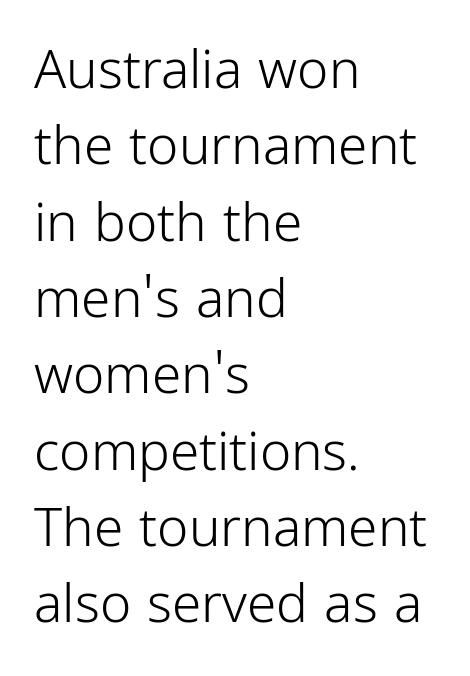
{"serif": "no", "italic": "no", "bold": "no", "weight": "light", "width": "condensed", "stroke_contrast": "low", "x_height": "medium", "monospaced": "no", "underline": "no", "align": "left", "line_spacing": "normal", "line_spacing_ratio": 1.44, "letter_spacing": "normal", "letter_spacing_em": 0.0, "glyph_px": 53}
